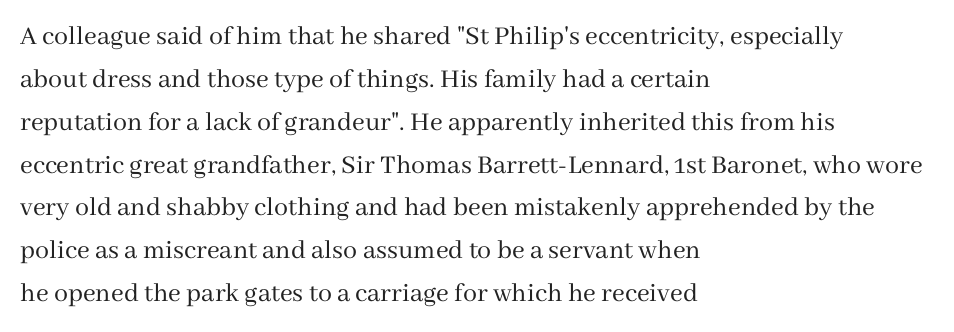
Q: Is the text bold? A: No.
Q: Is the text italic (slanted)? A: No, it is upright.
Q: Is the typeface a serif or a sans-serif typeface? A: Serif.
Q: Is the text underlined? A: No.
Q: How is the paragraph aligned? A: Left-aligned.
Q: Is the spacing between letters normal or unusually wide? A: Normal.
Q: Is the spacing between lines tight, normal or loose? A: Normal.
Q: Width (condensed, normal, or wide)? A: Normal.
Q: Stroke contrast? A: Medium.
Q: x-height? A: Medium.
Q: Monospaced? A: No.
